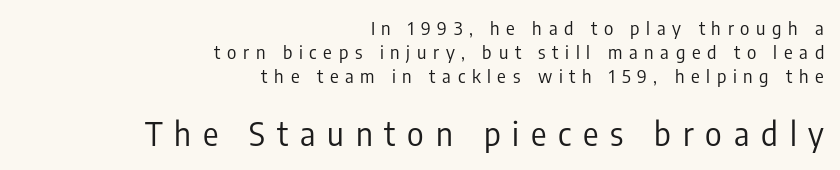
Q: Is the text bold? A: No.
Q: Is the text italic (slanted)? A: No, it is upright.
Q: Is the typeface a serif or a sans-serif typeface? A: Sans-serif.
Q: Is the text underlined? A: No.
Q: How is the paragraph aligned? A: Right-aligned.
Q: Is the spacing between letters normal or unusually wide? A: Unusually wide.
Q: Is the spacing between lines tight, normal or loose? A: Normal.
Q: Which block of text is set in a larger size, the first (top) or the second (bottom)? A: The second (bottom) one.
Q: Width (condensed, normal, or wide)? A: Condensed.
Q: Stroke contrast? A: Low.
Q: x-height? A: Medium.
Q: Monospaced? A: No.
